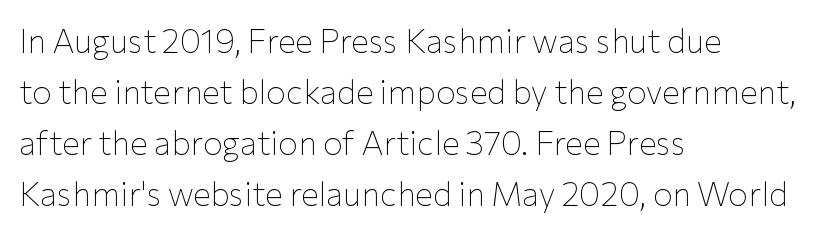
{"serif": "no", "italic": "no", "bold": "no", "weight": "thin", "width": "normal", "stroke_contrast": "low", "x_height": "medium", "monospaced": "no", "underline": "no", "align": "left", "line_spacing": "normal", "line_spacing_ratio": 1.55, "letter_spacing": "normal", "letter_spacing_em": 0.0, "glyph_px": 33}
